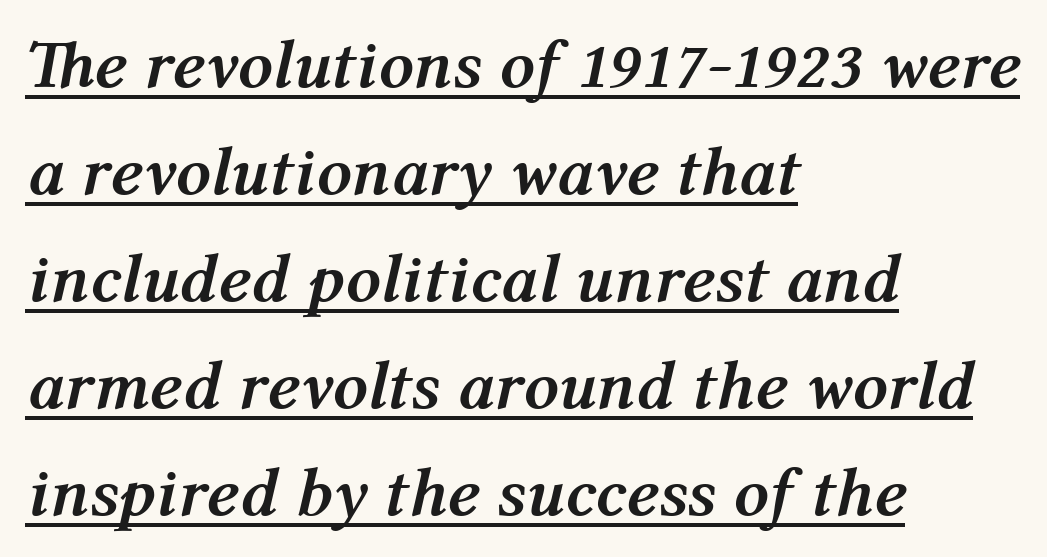
Here the designer chose a conventional face with non-uniform glyph widths. On the weight axis this lands at bold, roughly 700. Slanted lettering throughout. The typesetter has applied underlining to the passage shown. Every row of glyphs begins at an identical x-position on the left.
